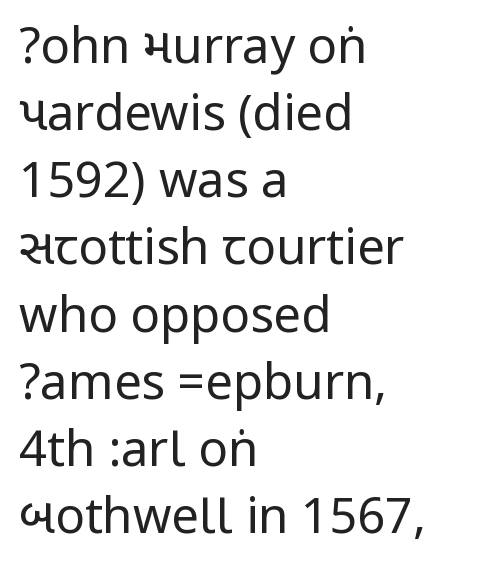
This is not heavy type; no bold has been used. Tall strokes in this sample are plumb rather than angled. This rendering uses left alignment, leaving the right contour irregular. Standard letterfit; no display-style spreading of the glyphs. This block has exactly the height ordinary leading produces.
